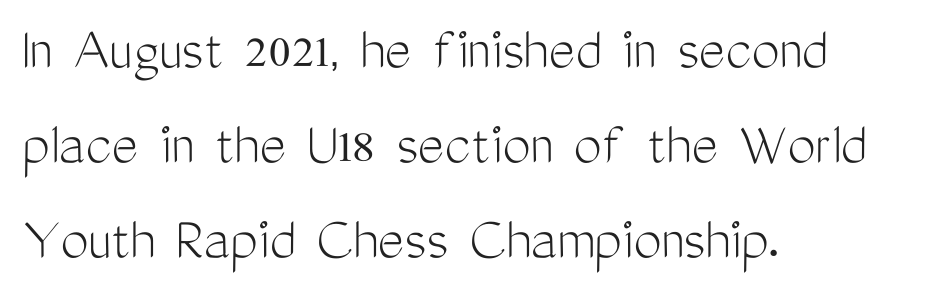
Q: Is the text bold? A: No.
Q: Is the text italic (slanted)? A: No, it is upright.
Q: Is the typeface a serif or a sans-serif typeface? A: Sans-serif.
Q: Is the text underlined? A: No.
Q: How is the paragraph aligned? A: Left-aligned.
Q: Is the spacing between letters normal or unusually wide? A: Normal.
Q: Is the spacing between lines tight, normal or loose? A: Normal.
Q: Width (condensed, normal, or wide)? A: Condensed.
Q: Stroke contrast? A: Medium.
Q: x-height? A: Medium.
Q: Monospaced? A: No.
